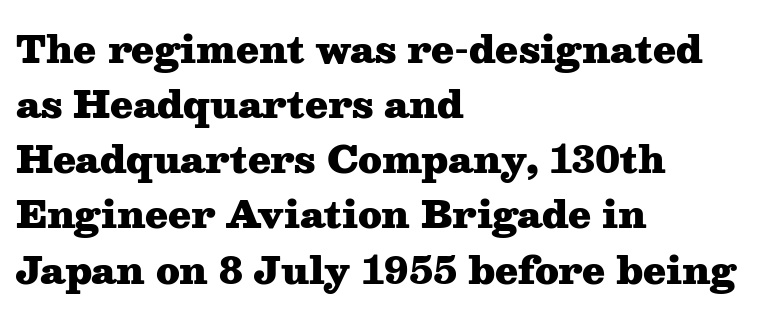
The image shows 37 px heavy, wide serif type, upright; set left-aligned, normal line spacing (1.49x), normal letter spacing, not underlined; medium stroke contrast and a medium x-height.
